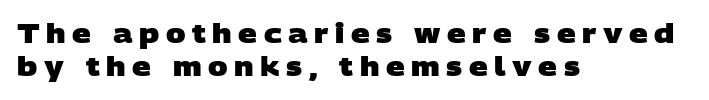
Caption: expanded tracking, letters set apart. Typesetter's note: full bold, strokes at maximum text heaviness. Check the space under the baseline: it is left empty. How would I describe the line gaps? Plain and ordinary.
